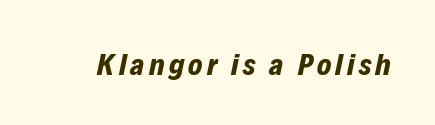
Q: Is the text bold? A: Yes.
Q: Is the text italic (slanted)? A: Yes, it leans right by about 12 degrees.
Q: Is the text underlined? A: No.
Q: Width (condensed, normal, or wide)? A: Normal.
Q: Stroke contrast? A: Low.
Q: x-height? A: Medium.
Q: Monospaced? A: No.
